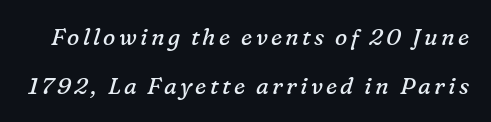
Q: Is the text bold? A: No.
Q: Is the text italic (slanted)? A: Yes, it leans right by about 16 degrees.
Q: Is the text underlined? A: No.
Q: Is the spacing between lines tight, normal or loose? A: Loose.
